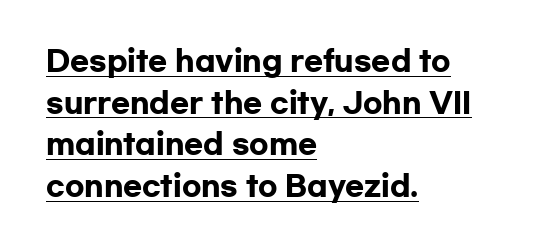
{"serif": "no", "italic": "no", "bold": "yes", "weight": "heavy", "width": "wide", "stroke_contrast": "low", "x_height": "medium", "monospaced": "no", "underline": "yes", "align": "left", "line_spacing": "normal", "line_spacing_ratio": 1.49, "letter_spacing": "normal", "letter_spacing_em": 0.0, "glyph_px": 28}
